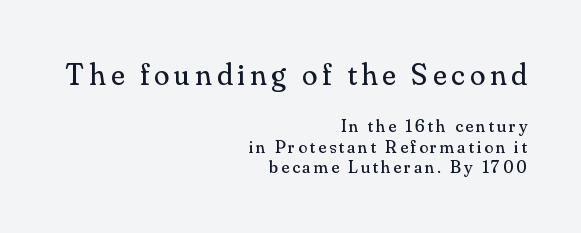
Q: Is the text bold? A: No.
Q: Is the text italic (slanted)? A: No, it is upright.
Q: Is the typeface a serif or a sans-serif typeface? A: Serif.
Q: Is the text underlined? A: No.
Q: How is the paragraph aligned? A: Right-aligned.
Q: Is the spacing between lines tight, normal or loose? A: Tight.
Q: Which block of text is set in a larger size, the first (top) or the second (bottom)? A: The first (top) one.
Q: Width (condensed, normal, or wide)? A: Normal.
Q: Stroke contrast? A: Medium.
Q: x-height? A: Small.
Q: Monospaced? A: No.
